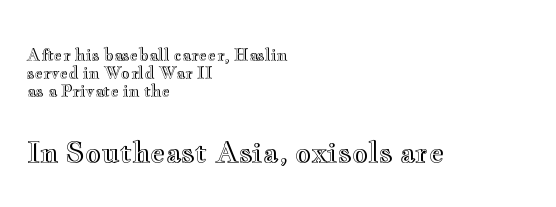
The image shows 28 px wide type, upright; set left-aligned, tight line spacing (1.12x), normal letter spacing, not underlined; the second (bottom) block is 1.75x larger; a small x-height.
